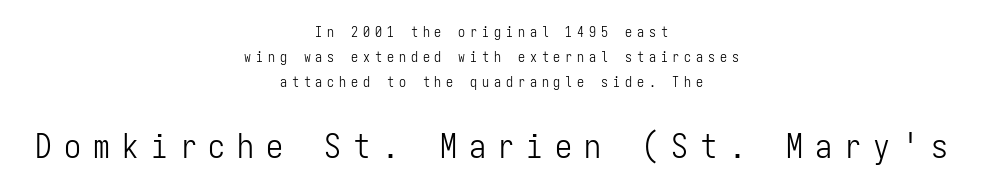
Spacing between characters has been opened up far beyond the box default. Unlike a traditional serif, this face leaves its strokes unadorned. Fixed-width glyphs throughout — classic coding-font behaviour. The cut favours lightness, reaching ordinary text weight at its darkest.
